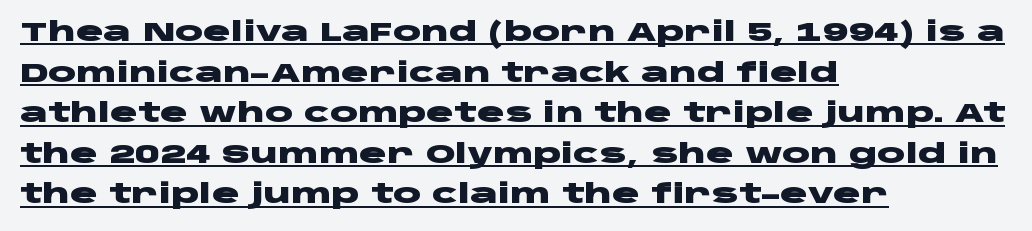
{"italic": "no", "bold": "yes", "underline": "yes", "align": "left", "line_spacing": "normal", "line_spacing_ratio": 1.56, "letter_spacing": "normal", "letter_spacing_em": 0.0, "glyph_px": 26}
